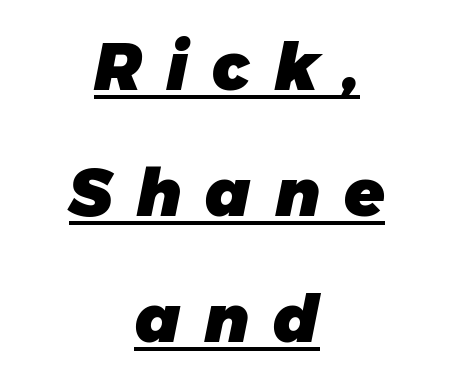
Spacing verdict: proportional, widths tailored to each character. These lines are centered, leaving both edges ragged. Emphasis is given by a line drawn under the lettering. Characters are canted at an angle relative to the baseline's perpendicular.
